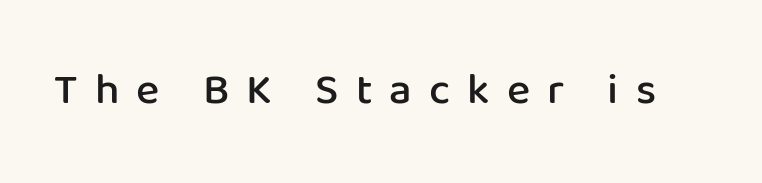
This sample has the flowing, uneven cadence of proportional lettering. A typesetter would mark this as roman, not italic. Descender tails drop into unmarked territory. Its strokes are somewhat broadened, the hallmark of semibold type.
